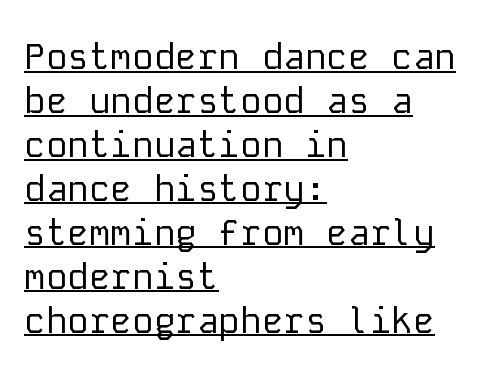
Q: Is the text bold? A: No.
Q: Is the text italic (slanted)? A: No, it is upright.
Q: Is the typeface a serif or a sans-serif typeface? A: Sans-serif.
Q: Is the text underlined? A: Yes.
Q: How is the paragraph aligned? A: Left-aligned.
Q: Is the spacing between letters normal or unusually wide? A: Normal.
Q: Width (condensed, normal, or wide)? A: Normal.
Q: Stroke contrast? A: Low.
Q: x-height? A: Medium.
Q: Monospaced? A: Yes.
